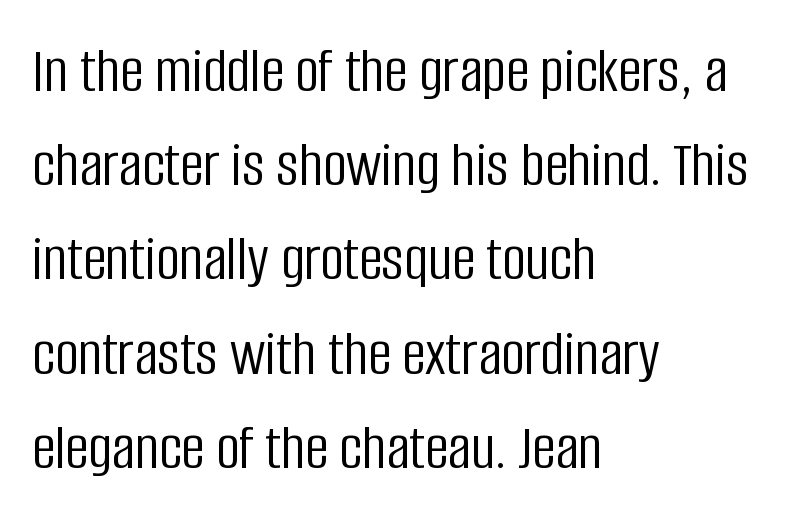
The weight tops out at a normal text grade. Is this a fixed-width face? No — the glyphs have proportional, varying widths. The gaps between neighbouring characters are ordinary and unremarkable. The characters display no serif detailing; their extremities are plain.
